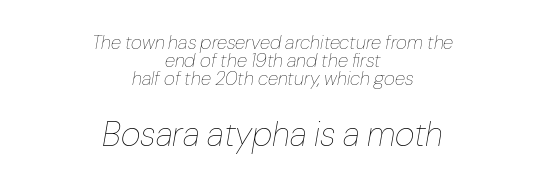
Q: Is the text bold? A: No.
Q: Is the text italic (slanted)? A: Yes, it leans right by about 10 degrees.
Q: Is the text underlined? A: No.
Q: How is the paragraph aligned? A: Centered.
Q: Is the spacing between letters normal or unusually wide? A: Normal.
Q: Is the spacing between lines tight, normal or loose? A: Tight.
Q: Which block of text is set in a larger size, the first (top) or the second (bottom)? A: The second (bottom) one.
Q: Width (condensed, normal, or wide)? A: Normal.
Q: Stroke contrast? A: Low.
Q: x-height? A: Medium.
Q: Monospaced? A: No.
